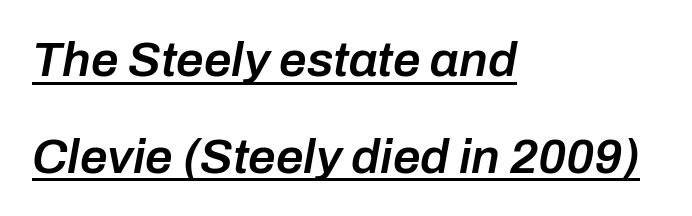
The compositor pushed each line to the left boundary. Line spacing here is loose. This sample uses plain, unmodified letter spacing. These lines are rendered in a variable-pitch font.
